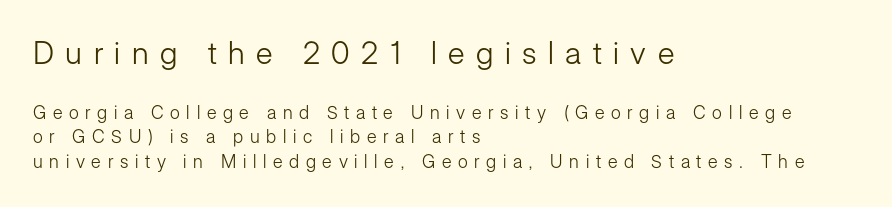
{"serif": "no", "italic": "no", "bold": "no", "weight": "light", "width": "normal", "stroke_contrast": "low", "x_height": "medium", "monospaced": "no", "underline": "no", "align": "left", "line_spacing": "normal", "line_spacing_ratio": 1.38, "letter_spacing": "wide", "letter_spacing_em": 0.37, "larger_block": "first", "size_ratio": 1.72, "glyph_px": 31}
